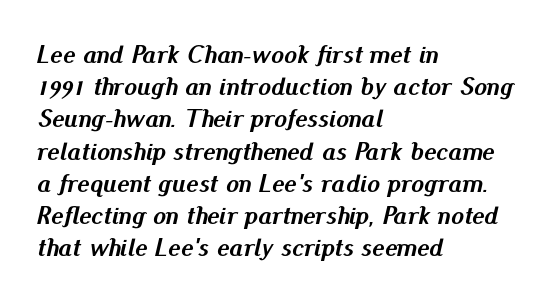
{"italic": "yes", "lean": "right", "slant_degrees": 13, "bold": "yes", "underline": "no", "align": "left", "line_spacing_ratio": 1.24, "letter_spacing": "normal", "letter_spacing_em": 0.0, "glyph_px": 26}
